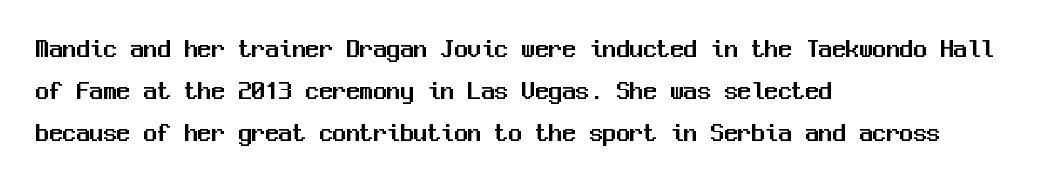
Q: Is the text italic (slanted)? A: No, it is upright.
Q: Is the text underlined? A: No.
Q: How is the paragraph aligned? A: Left-aligned.
Q: Is the spacing between letters normal or unusually wide? A: Normal.
Q: Is the spacing between lines tight, normal or loose? A: Normal.
